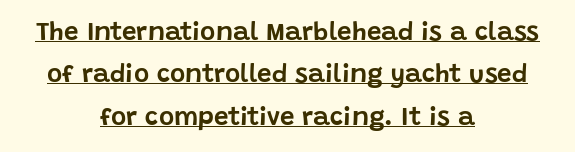
Q: Is the text italic (slanted)? A: No, it is upright.
Q: Is the text underlined? A: Yes.
Q: How is the paragraph aligned? A: Centered.
Q: Is the spacing between letters normal or unusually wide? A: Normal.
Q: Is the spacing between lines tight, normal or loose? A: Normal.
